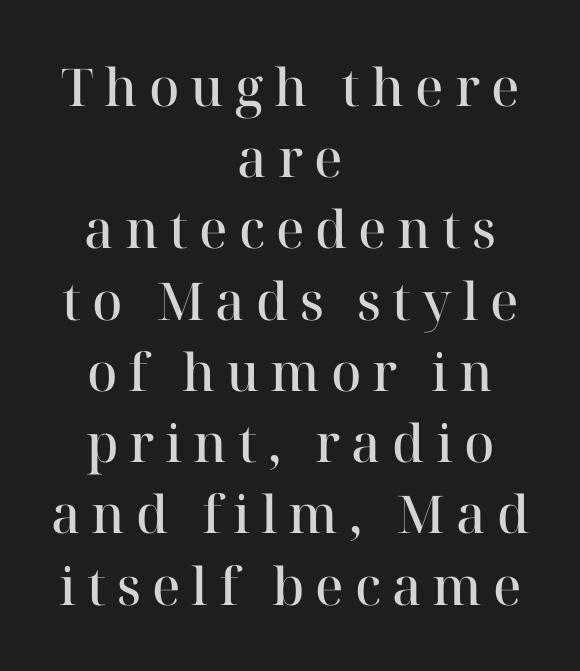
Q: Is the text bold? A: Semi-bold.
Q: Is the text italic (slanted)? A: No, it is upright.
Q: Is the typeface a serif or a sans-serif typeface? A: Serif.
Q: Is the text underlined? A: No.
Q: How is the paragraph aligned? A: Centered.
Q: Is the spacing between letters normal or unusually wide? A: Unusually wide.
Q: Is the spacing between lines tight, normal or loose? A: Normal.
Q: Width (condensed, normal, or wide)? A: Normal.
Q: Stroke contrast? A: High.
Q: x-height? A: Medium.
Q: Monospaced? A: No.
